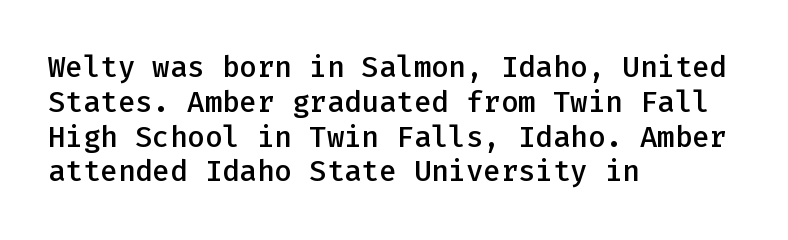
The image shows 29 px semibold sans-serif type, upright, monospaced; set left-aligned, line spacing 1.2x, normal letter spacing, not underlined; low stroke contrast and a medium x-height.
